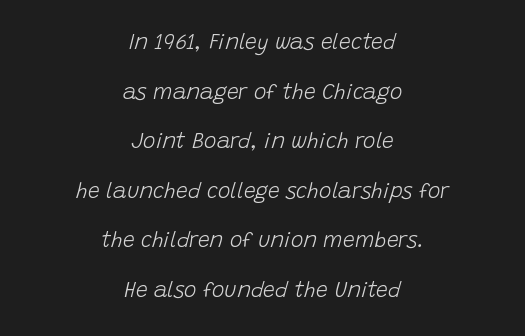
Q: Is the text bold? A: No.
Q: Is the text italic (slanted)? A: Yes, it leans right by about 15 degrees.
Q: Is the text underlined? A: No.
Q: How is the paragraph aligned? A: Centered.
Q: Is the spacing between letters normal or unusually wide? A: Normal.
Q: Is the spacing between lines tight, normal or loose? A: Loose.
